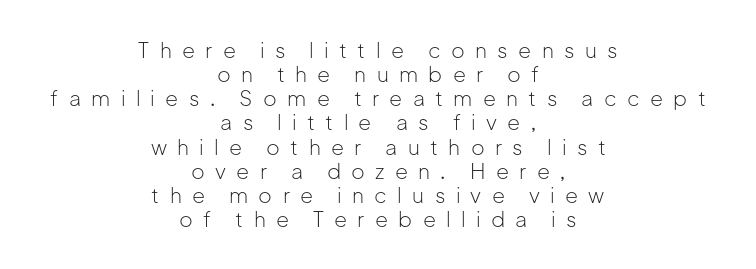
The image shows 21 px text type, upright; set centered, tight line spacing (1.15x), unusually wide letter spacing (+0.49 em), not underlined.
